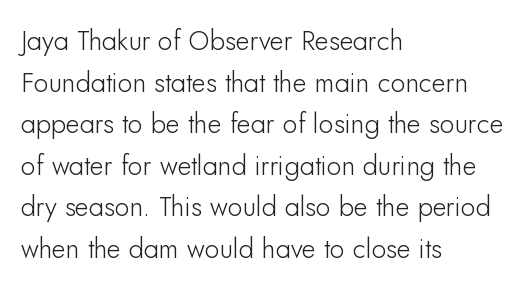
{"italic": "no", "underline": "no", "align": "left", "line_spacing": "normal", "line_spacing_ratio": 1.54, "letter_spacing": "normal", "letter_spacing_em": 0.0, "glyph_px": 27}
